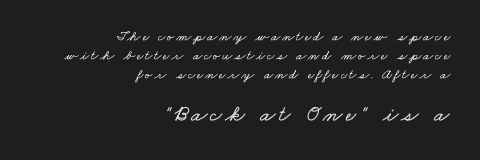
Q: Is the text underlined? A: No.
Q: How is the paragraph aligned? A: Right-aligned.
Q: Is the spacing between lines tight, normal or loose? A: Normal.
Q: Which block of text is set in a larger size, the first (top) or the second (bottom)? A: The second (bottom) one.
